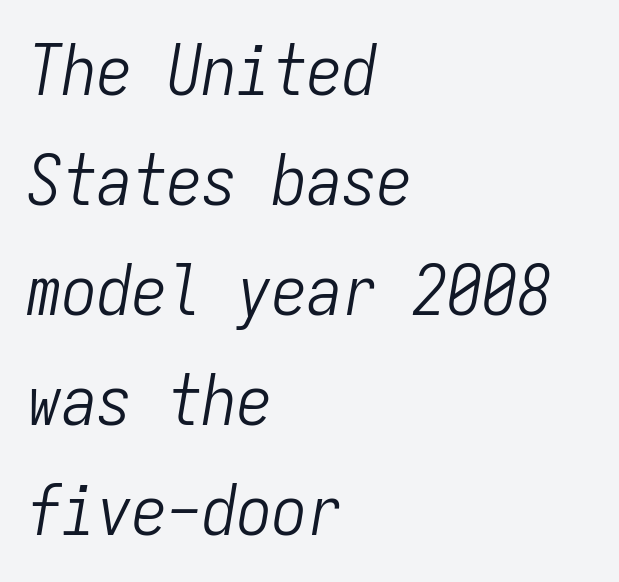
Unbolded letterforms with no extra heft. Casual observation: everything's shoved over to the left. The passage shown leans; its letterforms are oblique. Rows of type keep a routine distance in the vertical direction. Short note: letters normally spaced. Descenders are the only things crossing below the line.
